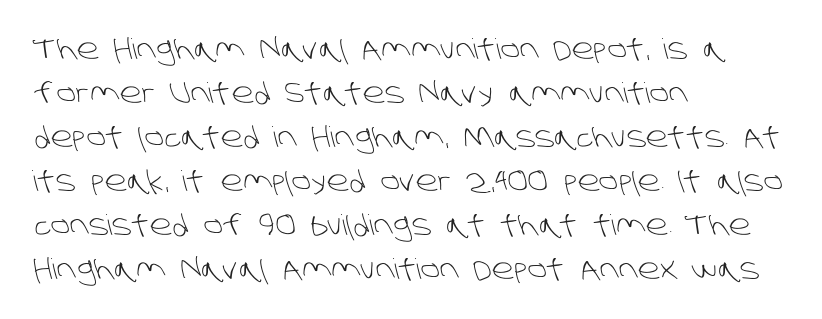
Varying glyph widths throughout — classic text-font behaviour. Does the type have serifs? No, each stem ends abruptly. A bare baseline throughout the passage. The passage shown is not bold in any degree.
